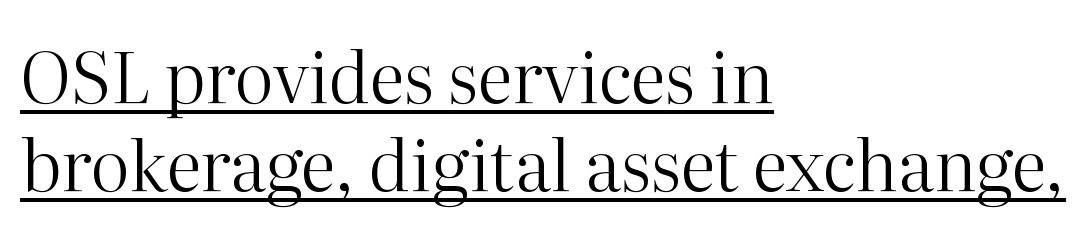
Unbolded letterforms with no extra heft. Descenders here cross a horizontal rule under the line. The letters advance in unequal steps, a hallmark of proportional type. The font's upright variant was chosen for this text.
